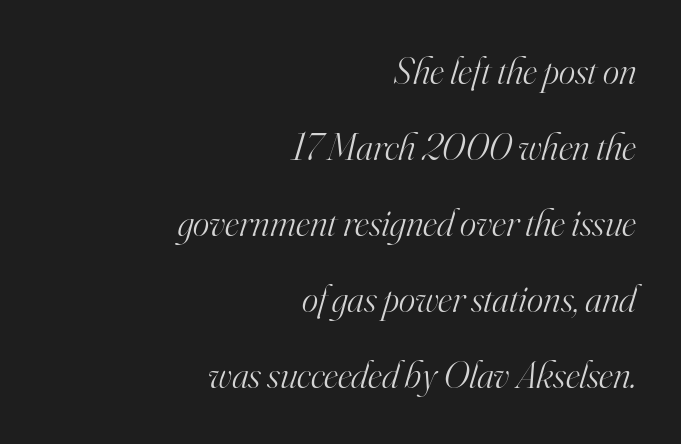
{"serif": "yes", "italic": "yes", "lean": "right", "slant_degrees": 16, "bold": "no", "weight": "light", "width": "normal", "stroke_contrast": "high", "x_height": "small", "monospaced": "no", "underline": "no", "align": "right", "line_spacing": "loose", "line_spacing_ratio": 1.95, "letter_spacing": "normal", "letter_spacing_em": 0.0, "glyph_px": 39}
